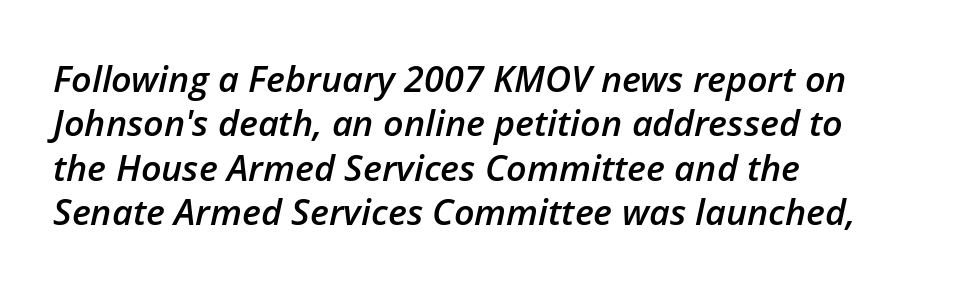
{"italic": "yes", "lean": "right", "slant_degrees": 12, "bold": "semi", "weight": "semibold", "width": "normal", "stroke_contrast": "low", "x_height": "medium", "monospaced": "no", "underline": "no", "align": "left", "line_spacing_ratio": 1.23, "letter_spacing": "normal", "letter_spacing_em": 0.0, "glyph_px": 36}
